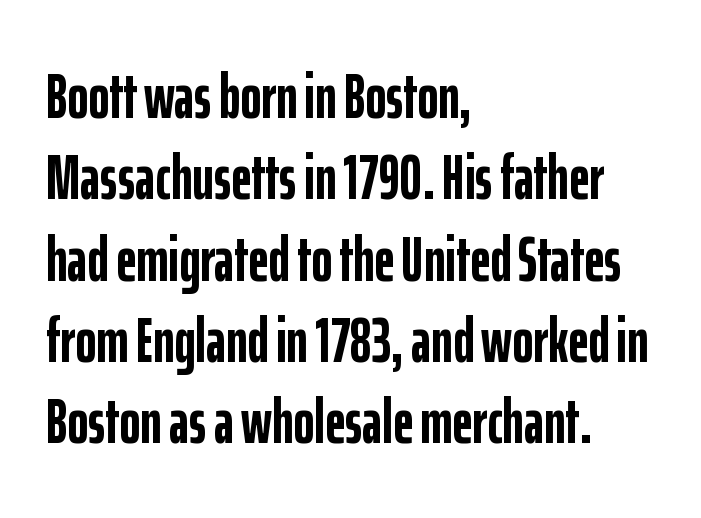
The image shows 63 px semibold, condensed sans-serif type, upright; set left-aligned, normal line spacing (1.29x), normal letter spacing, not underlined; low stroke contrast and a medium x-height.
